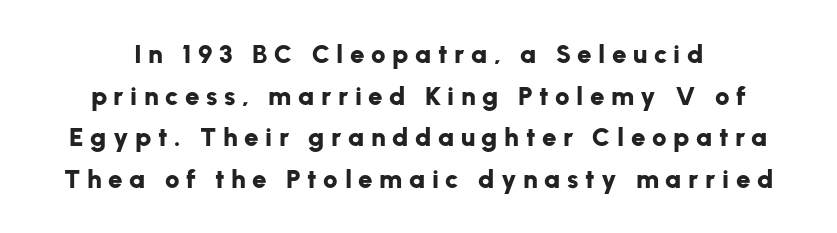
The font is running at its bold setting. Any mark beneath the type? The region is blank. What's the leading like? Ordinary, nothing unusual. Style check: upright.
